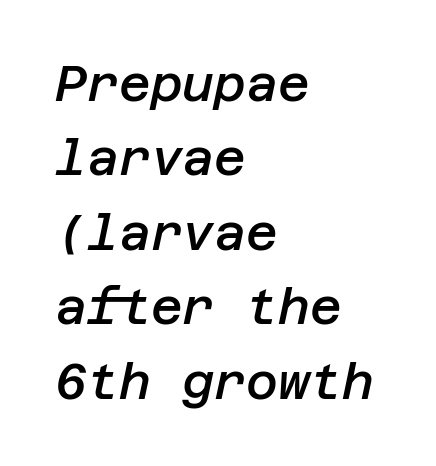
{"italic": "yes", "lean": "right", "slant_degrees": 12, "bold": "semi", "weight": "semibold", "width": "normal", "stroke_contrast": "low", "x_height": "large", "underline": "no", "align": "left", "line_spacing": "normal", "line_spacing_ratio": 1.52, "letter_spacing": "normal", "letter_spacing_em": 0.0, "glyph_px": 49}
